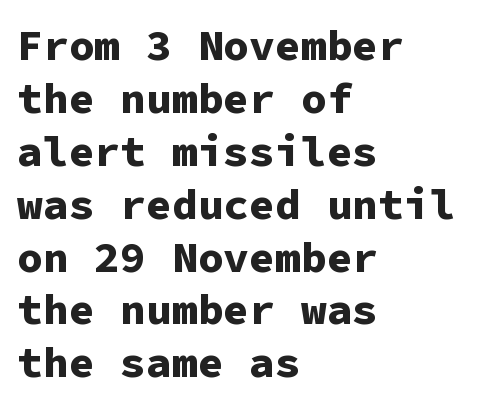
The image shows 43 px bold sans-serif type, upright, monospaced; set left-aligned, line spacing 1.23x, normal letter spacing, not underlined; low stroke contrast and a medium x-height.
